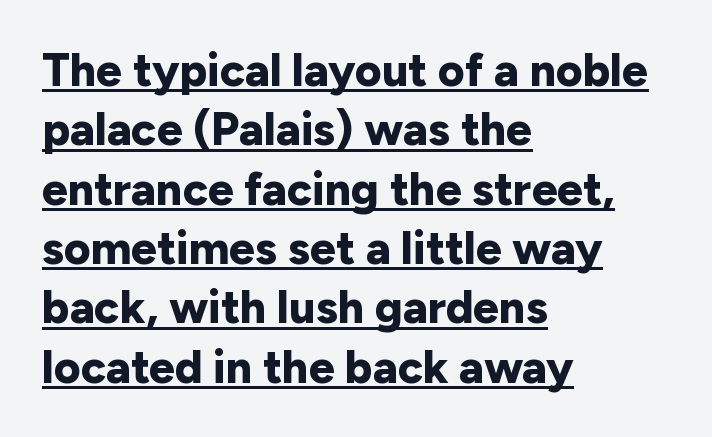
Q: Is the text bold? A: Yes.
Q: Is the text italic (slanted)? A: No, it is upright.
Q: Is the typeface a serif or a sans-serif typeface? A: Sans-serif.
Q: Is the text underlined? A: Yes.
Q: How is the paragraph aligned? A: Left-aligned.
Q: Is the spacing between letters normal or unusually wide? A: Normal.
Q: Is the spacing between lines tight, normal or loose? A: Normal.
Q: Width (condensed, normal, or wide)? A: Normal.
Q: Stroke contrast? A: Low.
Q: x-height? A: Medium.
Q: Monospaced? A: No.
